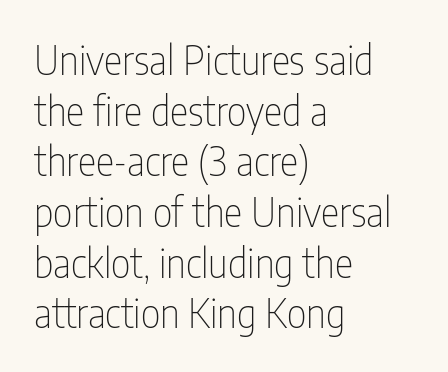
Q: Is the text bold? A: No.
Q: Is the text italic (slanted)? A: No, it is upright.
Q: Is the typeface a serif or a sans-serif typeface? A: Sans-serif.
Q: Is the text underlined? A: No.
Q: How is the paragraph aligned? A: Left-aligned.
Q: Is the spacing between letters normal or unusually wide? A: Normal.
Q: Is the spacing between lines tight, normal or loose? A: Normal.
Q: Width (condensed, normal, or wide)? A: Condensed.
Q: Stroke contrast? A: Low.
Q: x-height? A: Medium.
Q: Monospaced? A: No.
